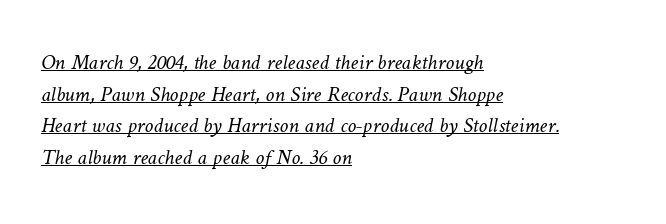
Line beginnings align vertically; line endings do not. A rule runs beneath these lines of type. Line spacing here is normal. This is not heavy type; no bold has been used. Does extra space separate the letters? No, they use regular spacing.
